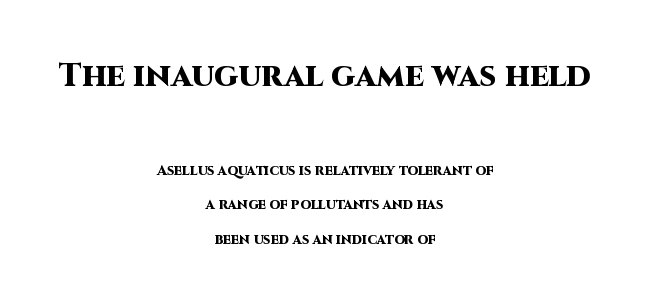
{"serif": "no", "italic": "no", "bold": "yes", "weight": "heavy", "width": "normal", "stroke_contrast": "high", "x_height": "large", "monospaced": "no", "underline": "no", "align": "center", "line_spacing": "loose", "line_spacing_ratio": 2.47, "letter_spacing": "normal", "letter_spacing_em": 0.0, "larger_block": "first", "size_ratio": 2.36, "glyph_px": 33}
